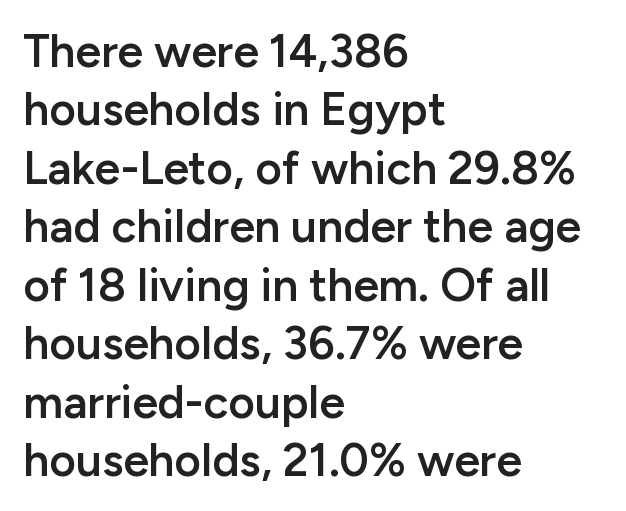
The image shows 46 px semibold sans-serif type, upright; set left-aligned, normal line spacing (1.27x), normal letter spacing, not underlined; low stroke contrast and a medium x-height.
